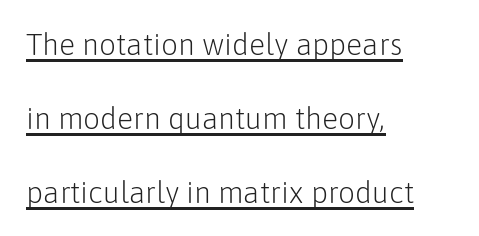
Q: Is the text bold? A: No.
Q: Is the text italic (slanted)? A: No, it is upright.
Q: Is the typeface a serif or a sans-serif typeface? A: Sans-serif.
Q: Is the text underlined? A: Yes.
Q: How is the paragraph aligned? A: Left-aligned.
Q: Is the spacing between letters normal or unusually wide? A: Normal.
Q: Is the spacing between lines tight, normal or loose? A: Loose.
Q: Width (condensed, normal, or wide)? A: Normal.
Q: Stroke contrast? A: Low.
Q: x-height? A: Medium.
Q: Monospaced? A: No.
